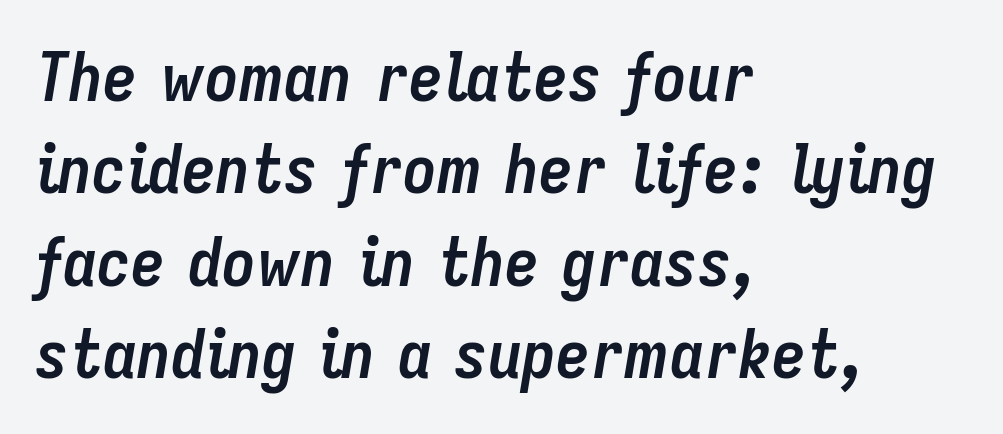
{"italic": "yes", "lean": "right", "slant_degrees": 9, "bold": "yes", "weight": "semibold", "width": "condensed", "stroke_contrast": "low", "x_height": "medium", "monospaced": "no", "underline": "no", "align": "left", "line_spacing": "normal", "line_spacing_ratio": 1.36, "letter_spacing": "normal", "letter_spacing_em": 0.0, "glyph_px": 68}
